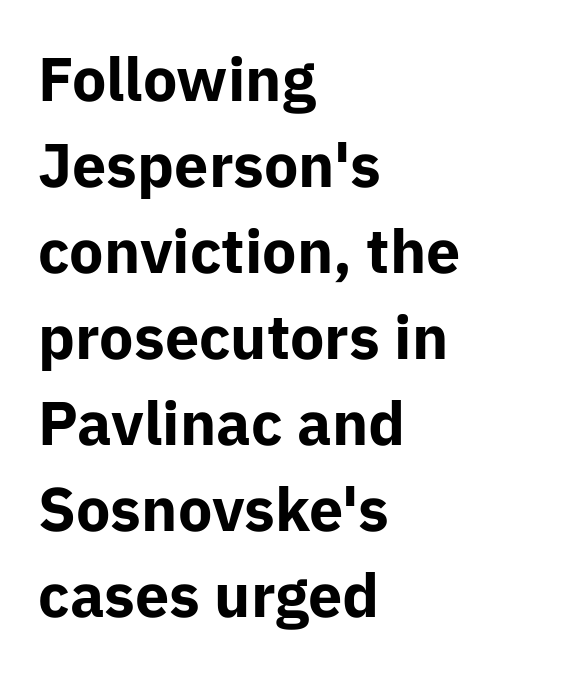
Q: Is the text bold? A: Yes.
Q: Is the text italic (slanted)? A: No, it is upright.
Q: Is the typeface a serif or a sans-serif typeface? A: Sans-serif.
Q: Is the text underlined? A: No.
Q: How is the paragraph aligned? A: Left-aligned.
Q: Is the spacing between letters normal or unusually wide? A: Normal.
Q: Is the spacing between lines tight, normal or loose? A: Normal.
Q: Width (condensed, normal, or wide)? A: Normal.
Q: Stroke contrast? A: Low.
Q: x-height? A: Medium.
Q: Monospaced? A: No.
